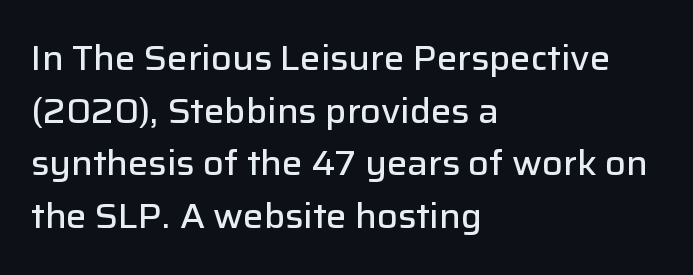
Varying glyph widths throughout — classic text-font behaviour. The glyphs in this specimen are sans serif. Designer's note — italics off, roman on. Typographic density is moderately raised because the face is semibold.
